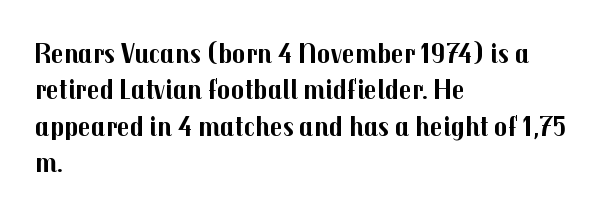
The image shows 28 px bold sans-serif type, upright; set left-aligned, normal line spacing (1.3x), normal letter spacing, not underlined; medium stroke contrast and a medium x-height.
